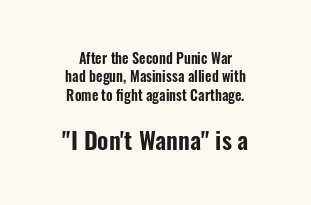
{"italic": "no", "underline": "no", "align": "center", "line_spacing": "normal", "line_spacing_ratio": 1.31, "letter_spacing": "normal", "letter_spacing_em": 0.0, "larger_block": "second", "size_ratio": 1.71, "glyph_px": 24}
